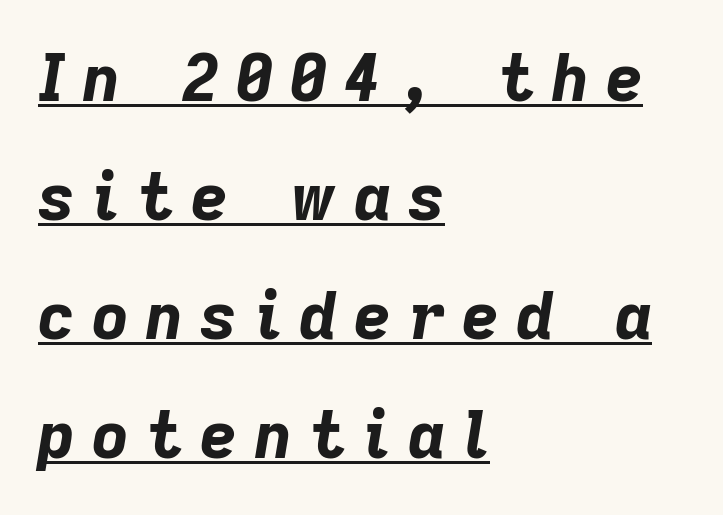
{"italic": "yes", "lean": "right", "slant_degrees": 9, "bold": "yes", "weight": "bold", "width": "normal", "stroke_contrast": "low", "x_height": "medium", "monospaced": "no", "underline": "yes", "align": "left", "line_spacing_ratio": 1.86, "letter_spacing": "wide", "letter_spacing_em": 0.27, "glyph_px": 64}
